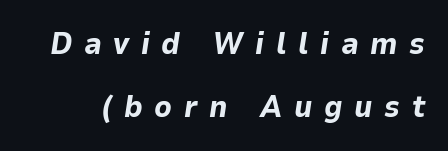
{"italic": "yes", "lean": "right", "slant_degrees": 9, "bold": "yes", "weight": "bold", "width": "normal", "stroke_contrast": "low", "x_height": "medium", "monospaced": "no", "underline": "no", "line_spacing": "loose", "line_spacing_ratio": 2.1, "letter_spacing": "wide", "letter_spacing_em": 0.39, "glyph_px": 30}
